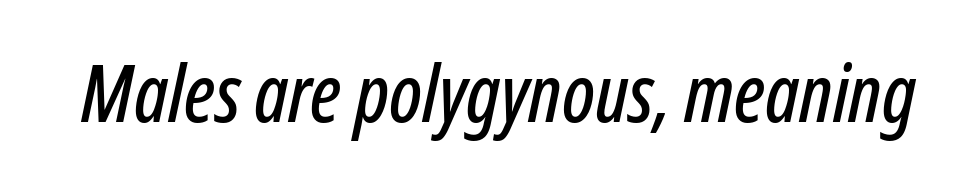
Slanted lettering throughout. The zone under the glyphs is completely vacant. You could not count columns in this text — the font is proportionally spaced. Glyph-to-glyph distance matches everyday printed text.
